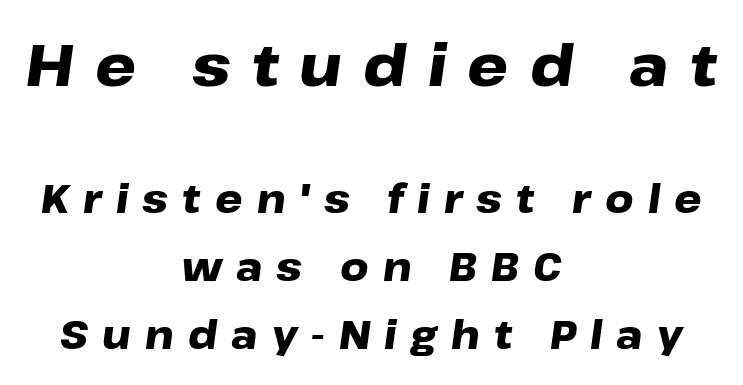
{"italic": "yes", "lean": "right", "slant_degrees": 8, "bold": "yes", "weight": "heavy", "width": "wide", "stroke_contrast": "low", "x_height": "medium", "monospaced": "no", "underline": "no", "align": "center", "line_spacing_ratio": 1.75, "letter_spacing": "wide", "letter_spacing_em": 0.36, "larger_block": "first", "size_ratio": 1.49, "glyph_px": 58}
